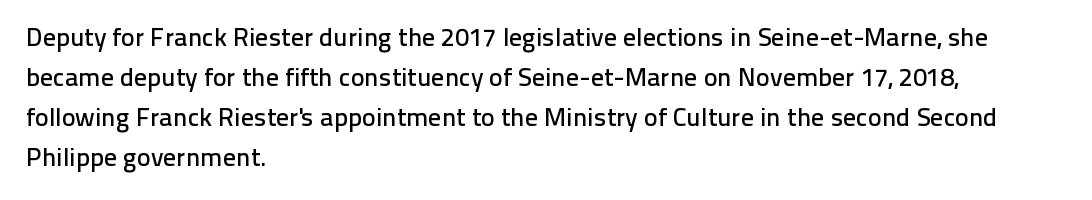
Q: Is the text italic (slanted)? A: No, it is upright.
Q: Is the text underlined? A: No.
Q: How is the paragraph aligned? A: Left-aligned.
Q: Is the spacing between letters normal or unusually wide? A: Normal.
Q: Is the spacing between lines tight, normal or loose? A: Normal.
